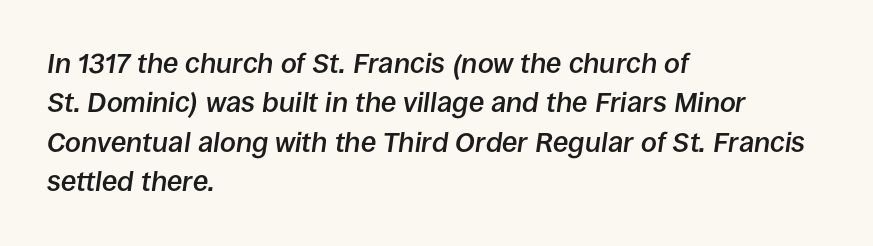
{"italic": "yes", "lean": "right", "slant_degrees": 8, "bold": "semi", "weight": "semibold", "width": "normal", "stroke_contrast": "low", "x_height": "large", "monospaced": "no", "underline": "no", "align": "left", "line_spacing": "normal", "line_spacing_ratio": 1.41, "letter_spacing": "normal", "letter_spacing_em": 0.0, "glyph_px": 28}
